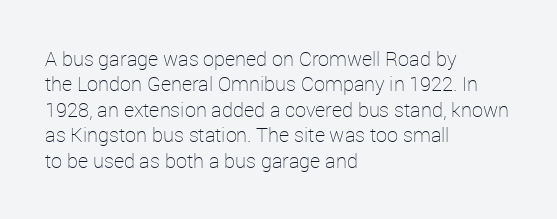
The image shows 20 px text type, upright; set left-aligned, normal line spacing (1.27x), normal letter spacing, not underlined.
